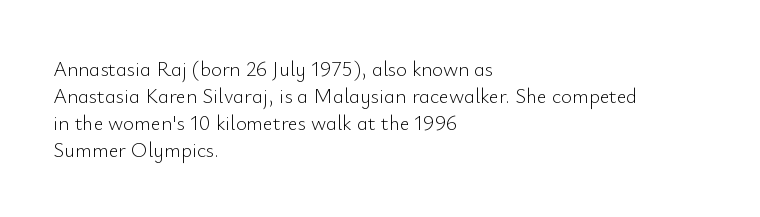
Q: Is the text bold? A: No.
Q: Is the text italic (slanted)? A: No, it is upright.
Q: Is the text underlined? A: No.
Q: How is the paragraph aligned? A: Left-aligned.
Q: Is the spacing between letters normal or unusually wide? A: Normal.
Q: Is the spacing between lines tight, normal or loose? A: Normal.
